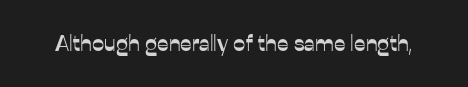
{"italic": "no", "underline": "no", "letter_spacing": "normal", "letter_spacing_em": 0.0, "glyph_px": 22}
